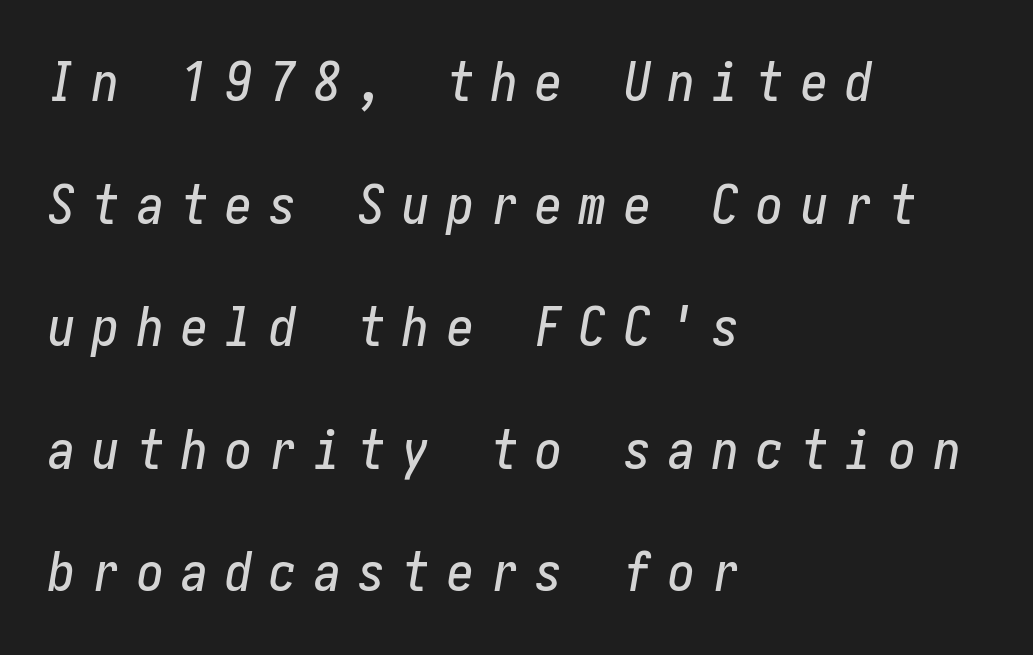
The passage shown stacks its lines with a broad gap. Caption: expanded tracking, letters set apart. This sample uses an oblique cut, with every glyph tilted off the vertical. Any mark beneath the type? The region is blank. Alignment: flush left.
